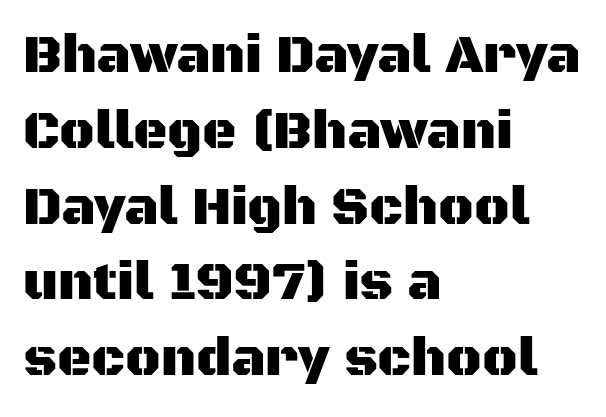
Q: Is the text italic (slanted)? A: No, it is upright.
Q: Is the typeface a serif or a sans-serif typeface? A: Sans-serif.
Q: Is the text underlined? A: No.
Q: How is the paragraph aligned? A: Left-aligned.
Q: Is the spacing between letters normal or unusually wide? A: Normal.
Q: Is the spacing between lines tight, normal or loose? A: Normal.
Q: Width (condensed, normal, or wide)? A: Normal.
Q: Stroke contrast? A: Medium.
Q: x-height? A: Large.
Q: Monospaced? A: No.
